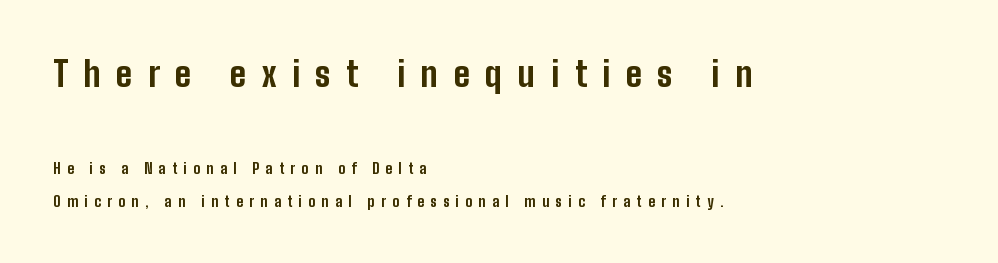
The image shows 34 px bold, condensed sans-serif type, upright; set left-aligned, loose line spacing (2.34x), unusually wide letter spacing (+0.46 em), not underlined; the first (top) block is 2.43x larger; low stroke contrast and a medium x-height.
